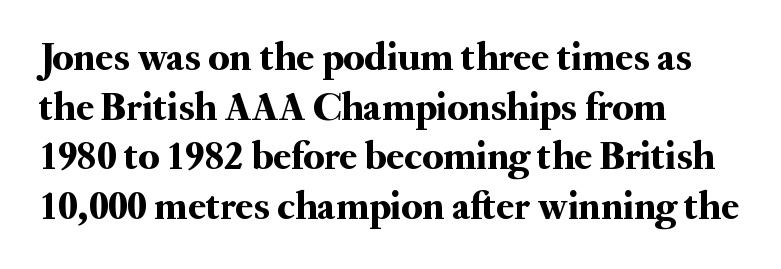
Q: Is the text italic (slanted)? A: No, it is upright.
Q: Is the typeface a serif or a sans-serif typeface? A: Serif.
Q: Is the text underlined? A: No.
Q: How is the paragraph aligned? A: Left-aligned.
Q: Is the spacing between letters normal or unusually wide? A: Normal.
Q: Width (condensed, normal, or wide)? A: Normal.
Q: Stroke contrast? A: Medium.
Q: x-height? A: Small.
Q: Monospaced? A: No.
